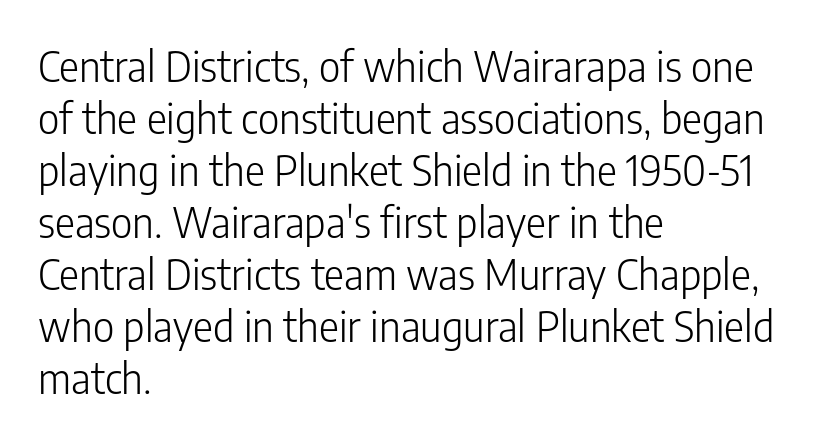
{"serif": "no", "italic": "no", "bold": "no", "weight": "light", "width": "condensed", "stroke_contrast": "low", "x_height": "medium", "monospaced": "no", "underline": "no", "align": "left", "line_spacing_ratio": 1.24, "letter_spacing": "normal", "letter_spacing_em": 0.0, "glyph_px": 42}
